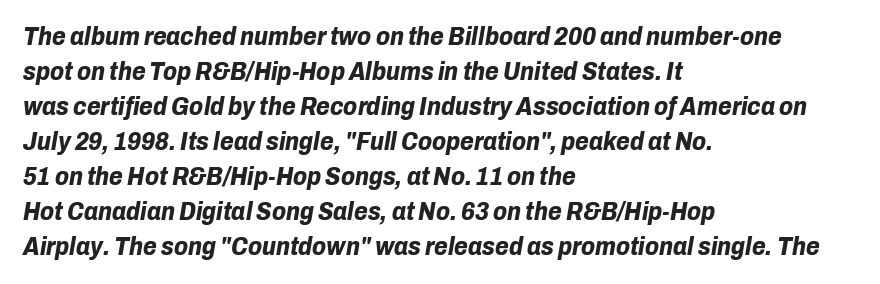
The image shows 25 px bold type, italic (leaning right); set left-aligned, normal line spacing (1.4x), normal letter spacing, not underlined.
